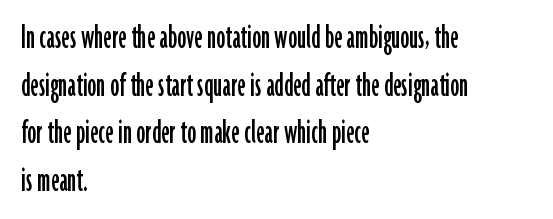
The image shows 36 px condensed sans-serif type, upright; set left-aligned, normal line spacing (1.32x), normal letter spacing, not underlined; low stroke contrast and a medium x-height.
